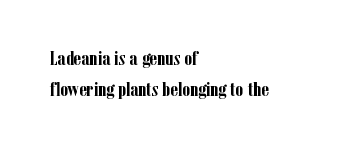
Underlining? Definitely not there. The paragraph has a hard left edge and a soft right edge. A typesetter would mark this as roman, not italic. What weight is shown? A full bold with thick strokes.
